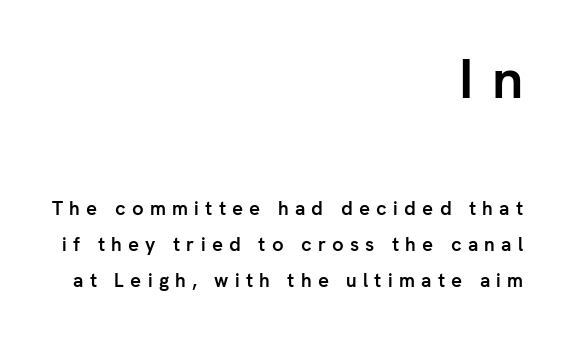
Character widths vary here, with narrow letters taking less room than wide ones. Style check: upright. The face used here has the dense, thick strokes of a bold. This is sans-serif lettering, the kind often seen on screens and signage. The space between consecutive lines is lavish.
